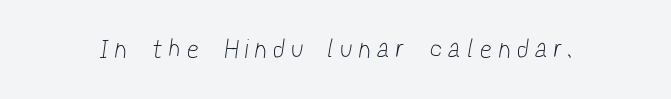
The image shows 26 px text type; set unusually wide letter spacing (+0.33 em), not underlined.
